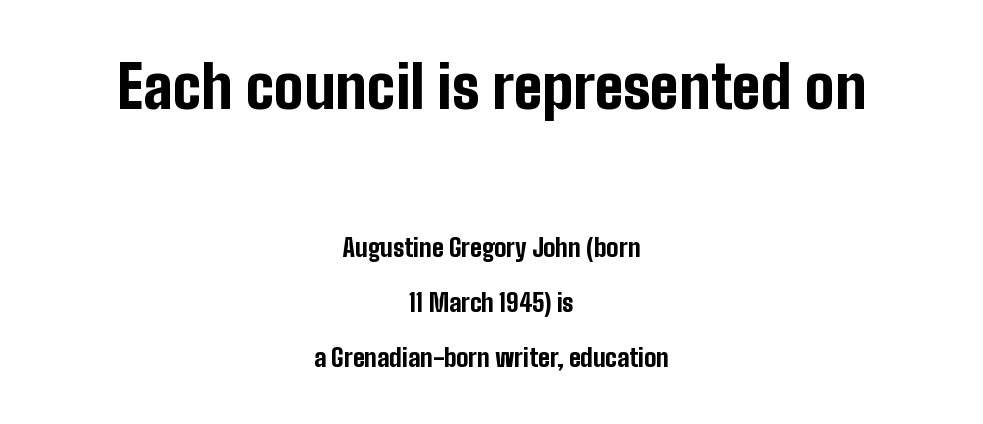
Clear beneath every line of the passage. Alignment: centered. Which of the two is more prominent by size? The first, at the top. Horizontal bands of white between lines are thick stripes. Character widths vary here, with narrow letters taking less room than wide ones. Glyph-to-glyph distance matches everyday printed text.
